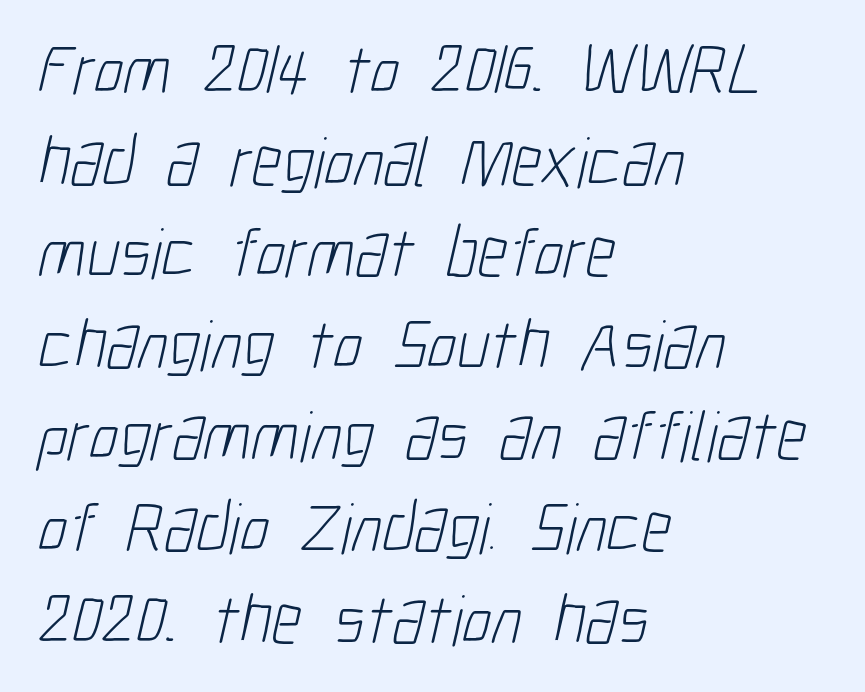
The image shows 71 px light, condensed sans-serif type; set left-aligned, normal line spacing (1.29x), normal letter spacing, not underlined; low stroke contrast and a medium x-height.
